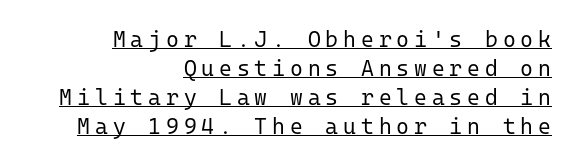
{"italic": "no", "bold": "no", "underline": "yes", "align": "right", "line_spacing": "normal", "line_spacing_ratio": 1.32, "letter_spacing": "wide", "letter_spacing_em": 0.22, "glyph_px": 22}
